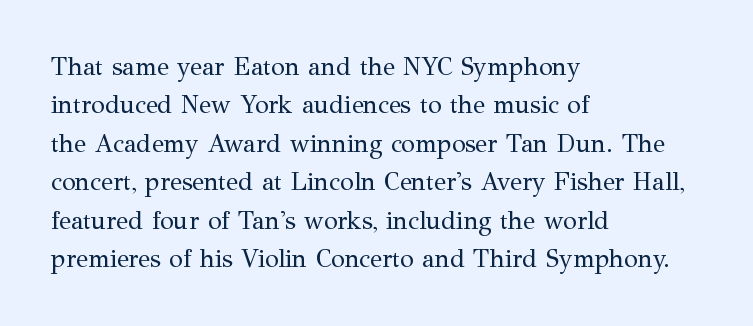
The image shows 25 px text type, upright; set left-aligned, normal line spacing (1.54x), normal letter spacing, not underlined.
